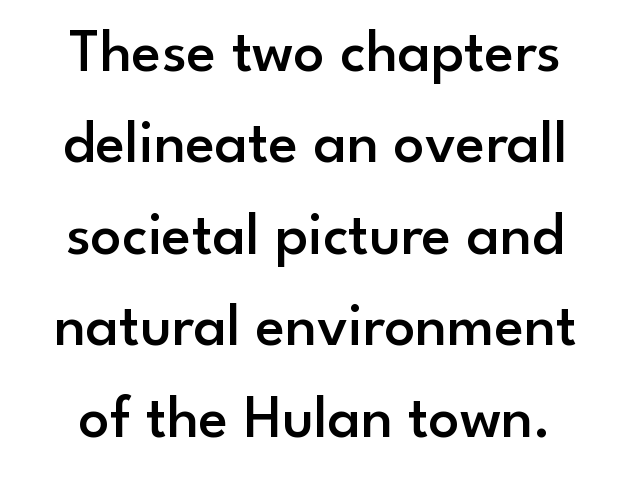
Q: Is the text bold? A: Semi-bold.
Q: Is the text italic (slanted)? A: No, it is upright.
Q: Is the typeface a serif or a sans-serif typeface? A: Sans-serif.
Q: Is the text underlined? A: No.
Q: Is the spacing between letters normal or unusually wide? A: Normal.
Q: Is the spacing between lines tight, normal or loose? A: Normal.
Q: Width (condensed, normal, or wide)? A: Normal.
Q: Stroke contrast? A: Low.
Q: x-height? A: Small.
Q: Monospaced? A: No.
